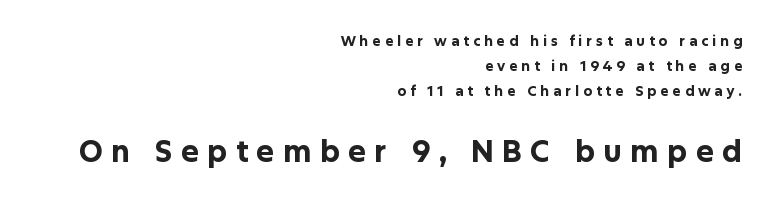
Think of a printed novel: that variable character pitch is what you see here. A flush-right, rag-left setting is used for this passage. Spacing between characters has been opened up far beyond the box default. Has an underline been added? It has not. The rendering shows plain stroke endings on the letterforms — a sans-serif design. The face used here has the dense, thick strokes of a bold.
